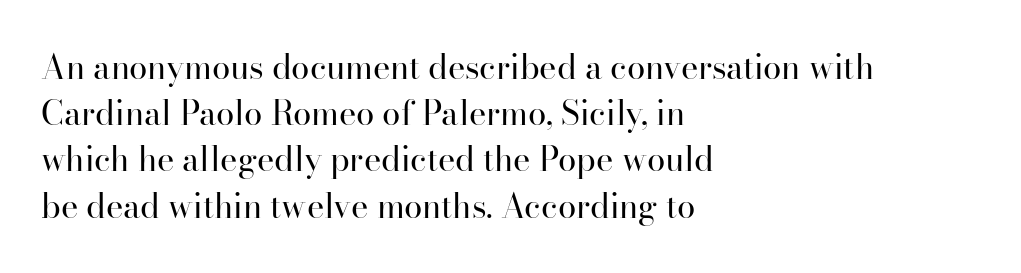
The image shows 33 px regular-weight serif type, upright; set left-aligned, normal line spacing (1.4x), normal letter spacing, not underlined; high stroke contrast and a small x-height.
